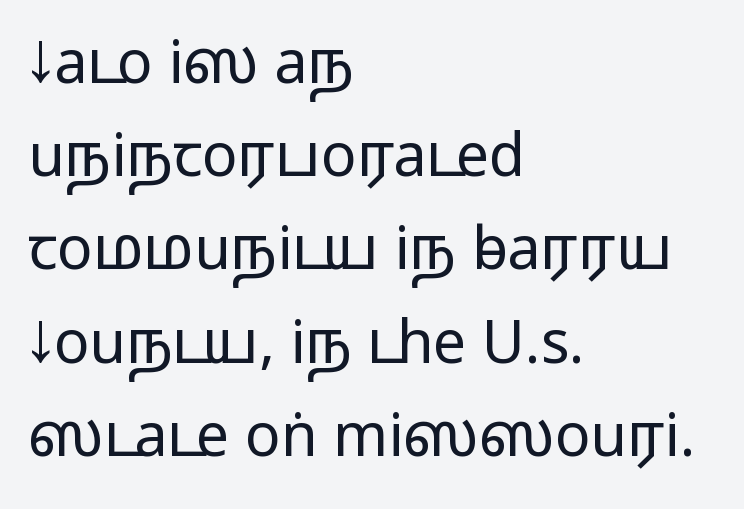
The image shows 59 px regular-weight, wide sans-serif type, upright; set left-aligned, normal line spacing (1.58x), normal letter spacing, not underlined; low stroke contrast and a medium x-height.
